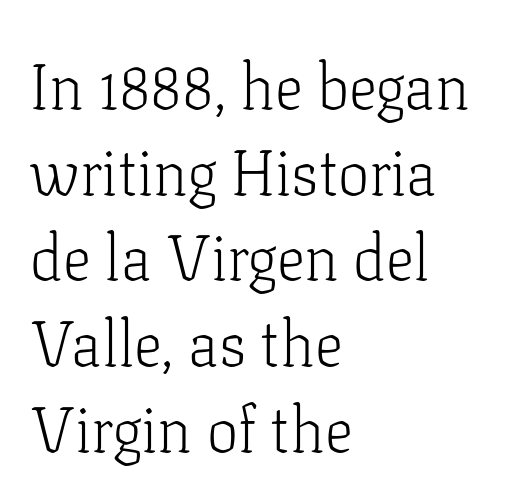
The image shows 63 px light serif type, upright; set left-aligned, normal line spacing (1.36x), normal letter spacing, not underlined; low stroke contrast and a medium x-height.
